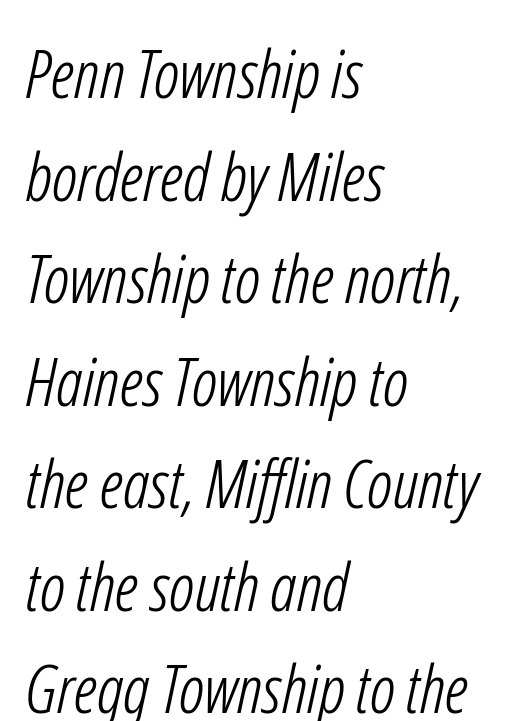
{"serif": "no", "bold": "no", "weight": "light", "width": "condensed", "stroke_contrast": "low", "x_height": "medium", "monospaced": "no", "underline": "no", "align": "left", "line_spacing": "normal", "line_spacing_ratio": 1.53, "letter_spacing": "normal", "letter_spacing_em": 0.0, "glyph_px": 67}
